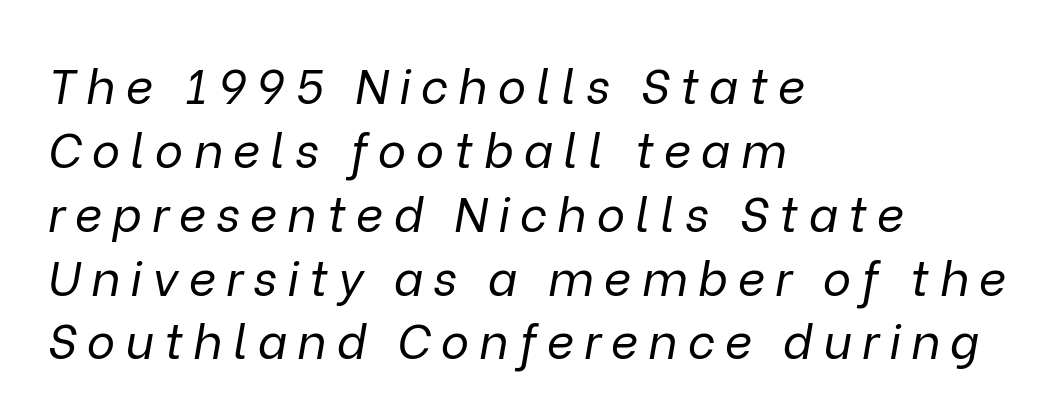
Q: Is the text bold? A: No.
Q: Is the text italic (slanted)? A: Yes, it leans right by about 9 degrees.
Q: Is the text underlined? A: No.
Q: How is the paragraph aligned? A: Left-aligned.
Q: Is the spacing between letters normal or unusually wide? A: Unusually wide.
Q: Is the spacing between lines tight, normal or loose? A: Normal.
Q: Width (condensed, normal, or wide)? A: Normal.
Q: Stroke contrast? A: Low.
Q: x-height? A: Medium.
Q: Monospaced? A: No.
